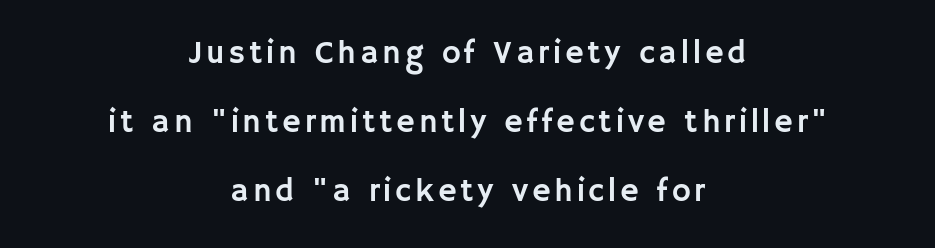
Q: Is the text italic (slanted)? A: No, it is upright.
Q: Is the typeface a serif or a sans-serif typeface? A: Sans-serif.
Q: Is the text underlined? A: No.
Q: How is the paragraph aligned? A: Centered.
Q: Is the spacing between lines tight, normal or loose? A: Loose.
Q: Width (condensed, normal, or wide)? A: Normal.
Q: Stroke contrast? A: Low.
Q: x-height? A: Large.
Q: Monospaced? A: No.
